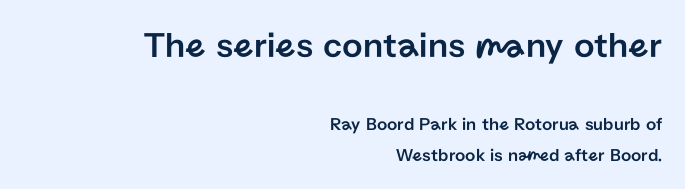
A typesetter would call this zero additional tracking. If you drew a ruler down the right edge, every line would touch it. The type sits square on the baseline with zero lean. The baseline area is clear. This layout puts the oversized block above and the modest block below.
